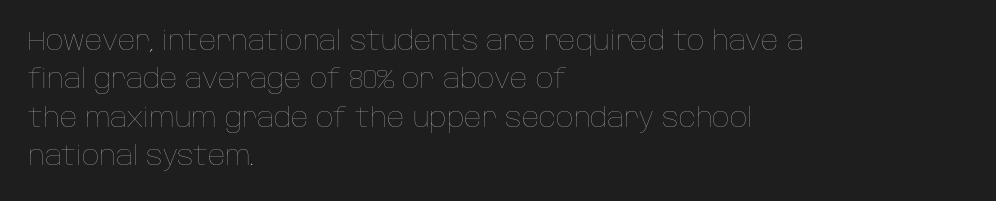
{"italic": "no", "bold": "no", "underline": "no", "align": "left", "line_spacing": "normal", "line_spacing_ratio": 1.42, "letter_spacing": "normal", "letter_spacing_em": 0.0, "glyph_px": 27}
